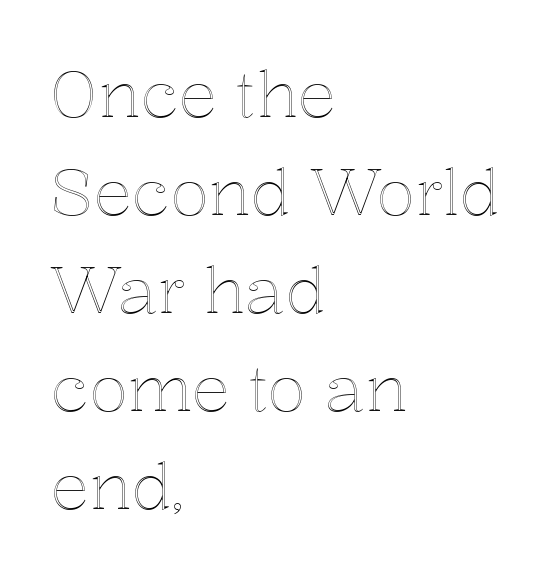
The image shows 64 px text type, upright; set left-aligned, normal line spacing (1.53x), normal letter spacing, not underlined; a medium x-height.
